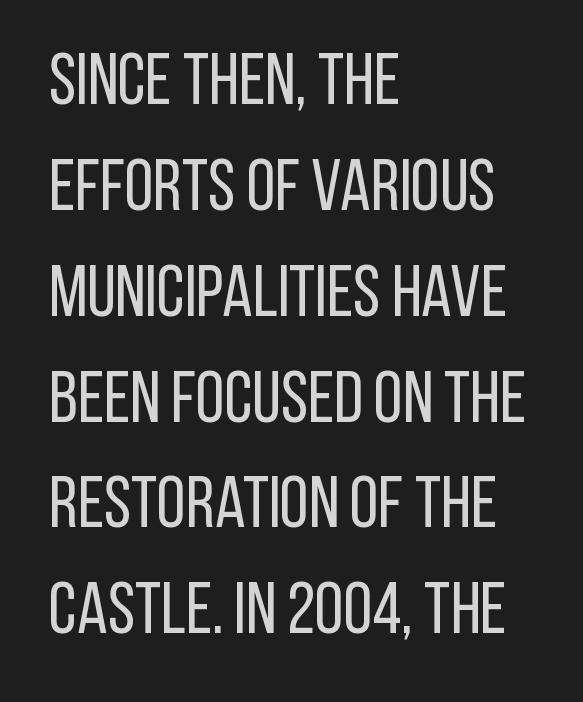
Beneath every word, the page is bare. The strokes carry an ordinary text weight at most. The font family rendered here belongs to the sans-serif group. Layout note: lines flush left. The passage shown stacks its lines at a standard gap. The letters sit at their default tracking, neither squeezed nor spread.
